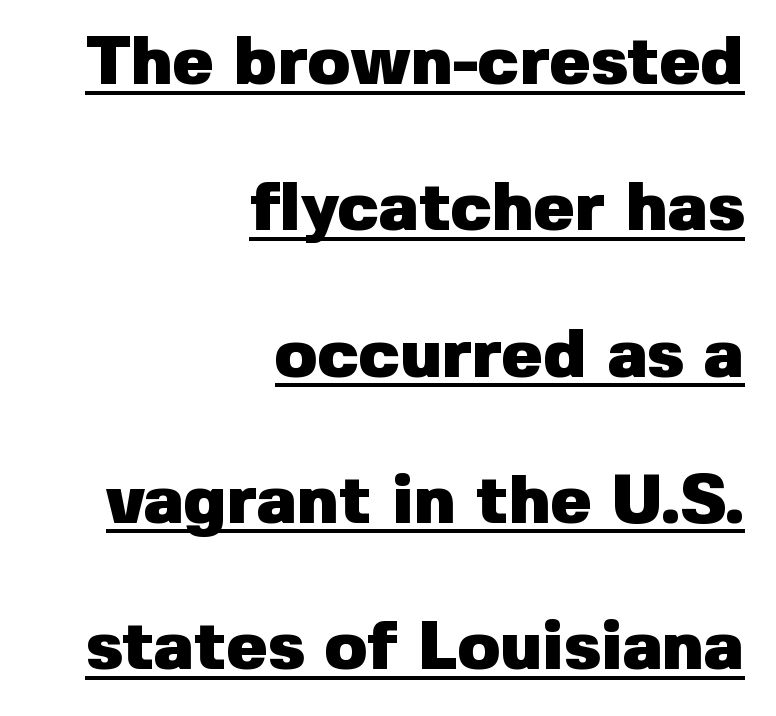
{"serif": "no", "italic": "no", "bold": "yes", "weight": "heavy", "width": "normal", "stroke_contrast": "low", "x_height": "medium", "monospaced": "no", "underline": "yes", "align": "right", "line_spacing": "loose", "line_spacing_ratio": 2.12, "letter_spacing": "normal", "letter_spacing_em": 0.0, "glyph_px": 69}
